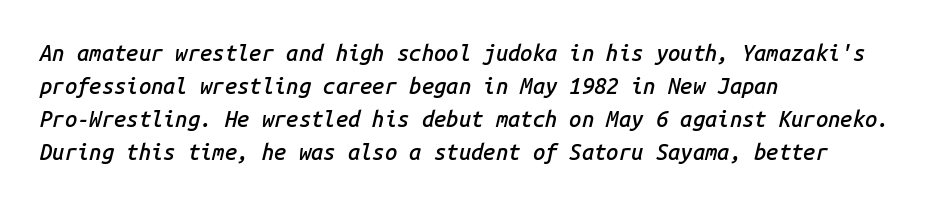
The text carries the slant typical of an italic or oblique font. Short note: letters normally spaced. Semibold letterforms, between regular and bold. The ragged edge is on the right, which tells us the setting is flush left. Honestly, the row spacing looks completely unremarkable.
